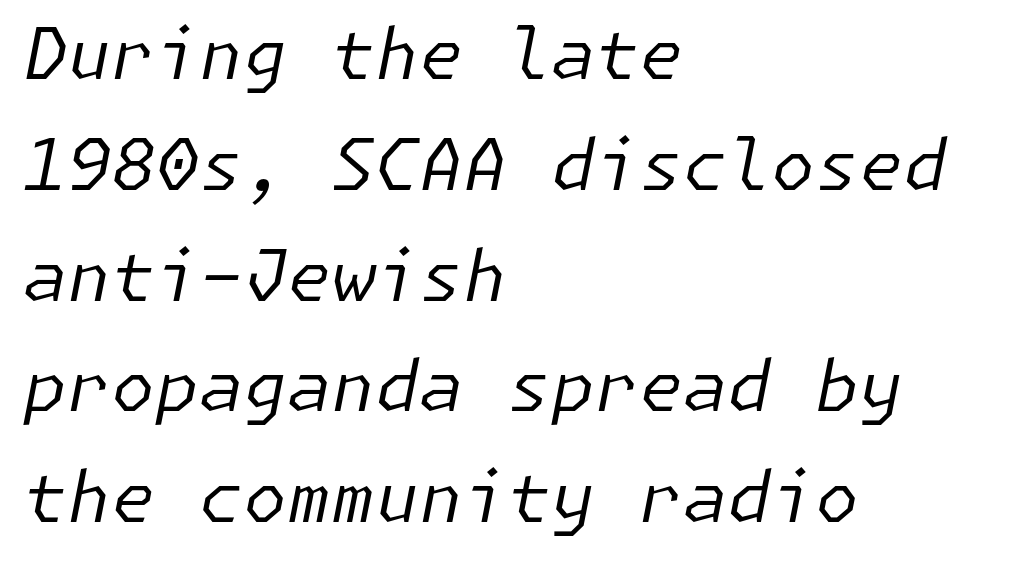
{"italic": "yes", "lean": "right", "slant_degrees": 11, "bold": "no", "weight": "regular", "width": "normal", "stroke_contrast": "low", "x_height": "medium", "underline": "no", "align": "left", "line_spacing": "normal", "line_spacing_ratio": 1.56, "letter_spacing": "normal", "letter_spacing_em": 0.0, "glyph_px": 71}
